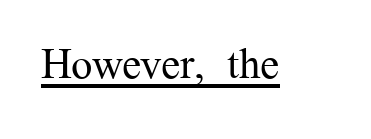
Q: Is the text bold? A: No.
Q: Is the text italic (slanted)? A: No, it is upright.
Q: Is the typeface a serif or a sans-serif typeface? A: Serif.
Q: Is the text underlined? A: Yes.
Q: Is the spacing between letters normal or unusually wide? A: Normal.
Q: Width (condensed, normal, or wide)? A: Normal.
Q: Stroke contrast? A: Medium.
Q: x-height? A: Medium.
Q: Monospaced? A: No.
